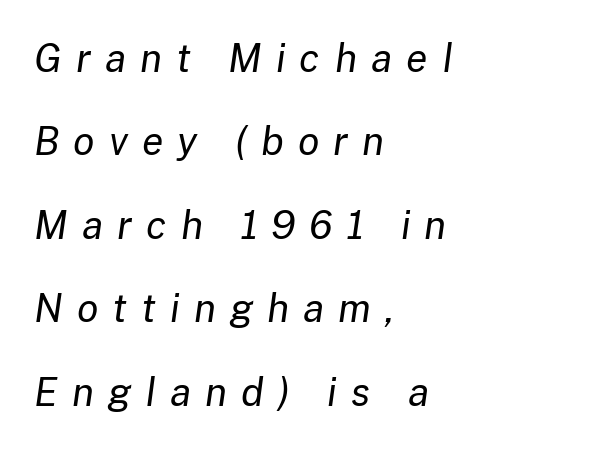
The image shows 39 px regular-weight type, italic (leaning right); set left-aligned, loose line spacing (2.14x), unusually wide letter spacing (+0.36 em), not underlined; low stroke contrast and a medium x-height.
